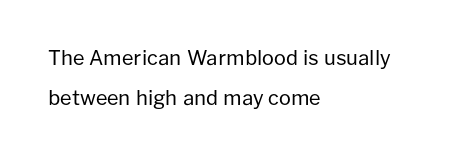
The image shows 20 px text type, upright; set left-aligned, loose line spacing (2.01x), normal letter spacing, not underlined.
